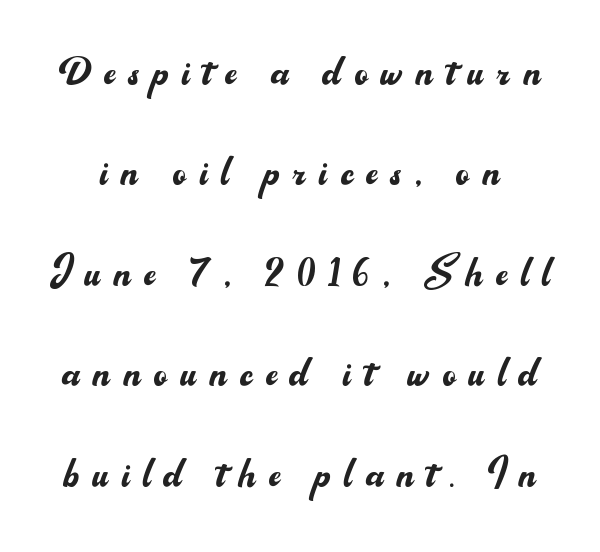
Each stroke keeps to a modest, everyday thickness or less. Typographically, this falls in the sans-serif category. The type is letterspaced generously, with wide tracking.
